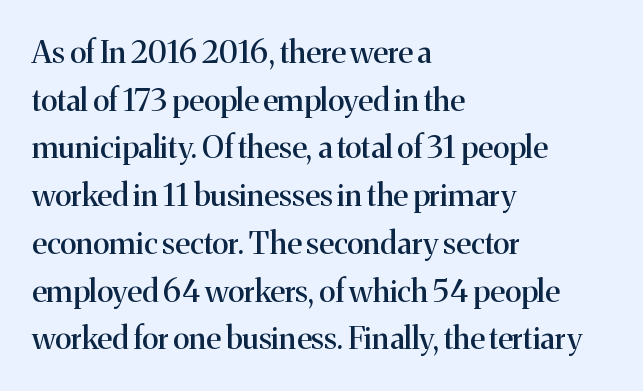
{"serif": "yes", "italic": "no", "width": "normal", "stroke_contrast": "medium", "x_height": "medium", "monospaced": "no", "underline": "no", "align": "left", "line_spacing": "normal", "line_spacing_ratio": 1.54, "letter_spacing": "normal", "letter_spacing_em": 0.0, "glyph_px": 31}
